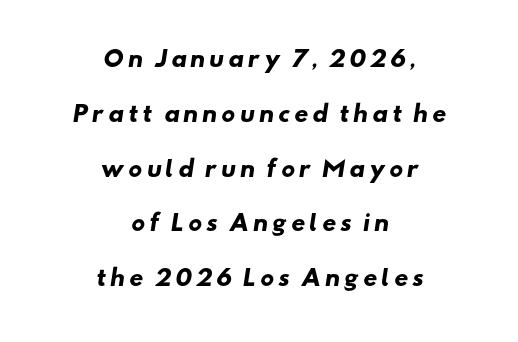
Q: Is the text bold? A: Yes.
Q: Is the text underlined? A: No.
Q: How is the paragraph aligned? A: Centered.
Q: Is the spacing between lines tight, normal or loose? A: Loose.
